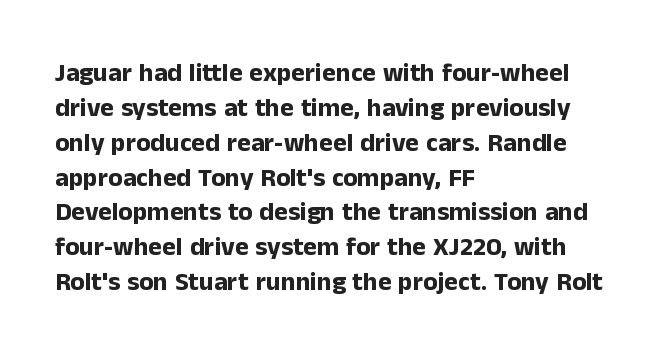
{"italic": "no", "bold": "yes", "underline": "no", "align": "left", "line_spacing": "normal", "line_spacing_ratio": 1.34, "letter_spacing": "normal", "letter_spacing_em": 0.0, "glyph_px": 26}
